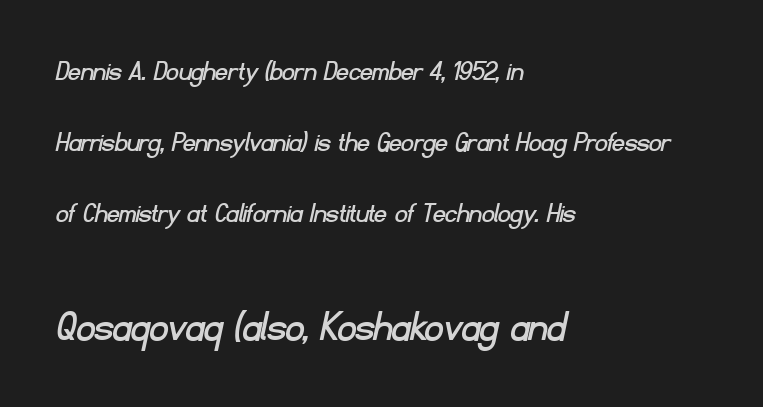
The image shows 45 px sans-serif type; set left-aligned, loose line spacing (2.36x), normal letter spacing, not underlined; the second (bottom) block is 1.5x larger; low stroke contrast and a small x-height.
